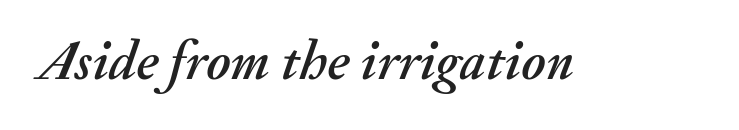
Q: Is the text italic (slanted)? A: Yes, it leans right by about 20 degrees.
Q: Is the text underlined? A: No.
Q: Is the spacing between letters normal or unusually wide? A: Normal.
Q: Width (condensed, normal, or wide)? A: Normal.
Q: Stroke contrast? A: Medium.
Q: x-height? A: Small.
Q: Monospaced? A: No.
